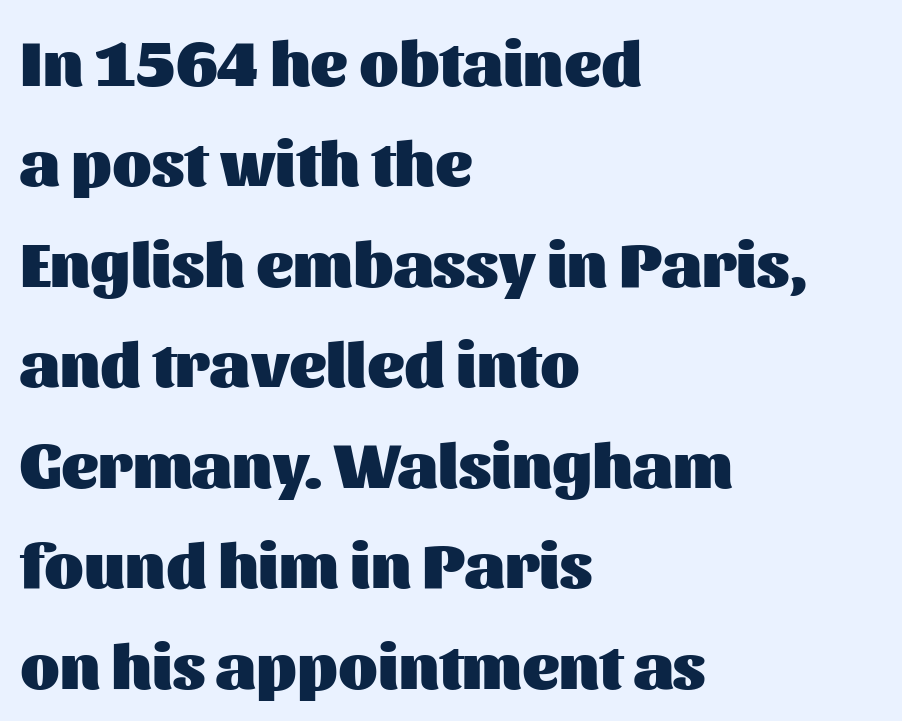
The text block is weighted toward the left margin, trailing off unevenly rightward. This sample has the flowing, uneven cadence of proportional lettering. The gap between lines stays unmarked. Stroke terminals: plain, sans-serif. The letters stand upright; this is a roman face. These lines carry a lot of weight — the face is fully bold.
